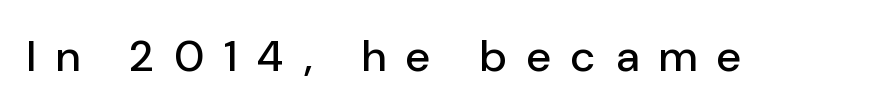
{"serif": "no", "italic": "no", "width": "normal", "stroke_contrast": "low", "x_height": "medium", "monospaced": "no", "underline": "no", "letter_spacing": "wide", "letter_spacing_em": 0.46, "glyph_px": 44}
